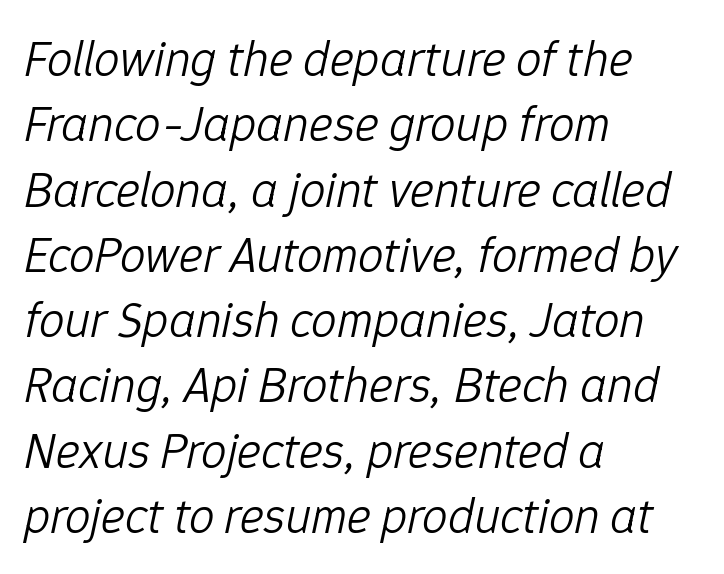
When letters slant like this, we call the style italic. Do the characters align in a grid? No, the font is proportional. In terms of leading, this rendering sits right in the middle. Only glyphs here, with clear space below each row.
